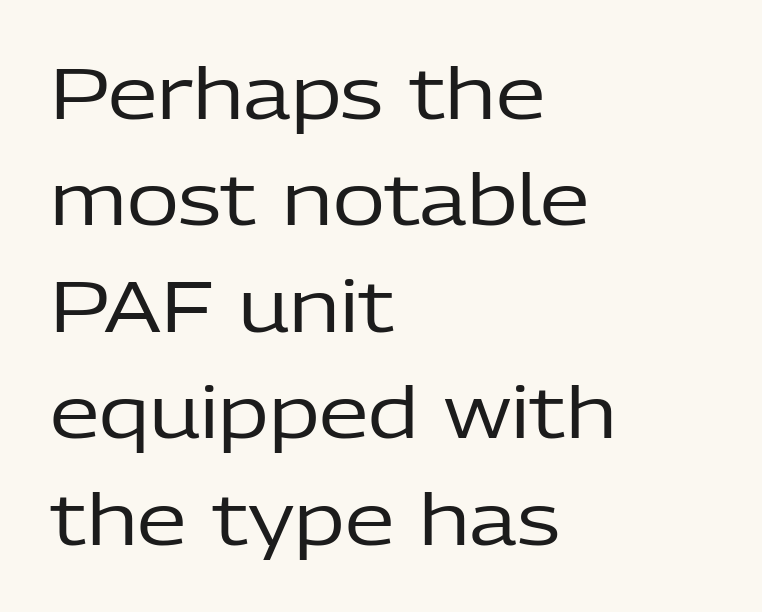
The font's upright variant was chosen for this text. Weight: not bold — regular or lighter. Spacing verdict: proportional, widths tailored to each character. Honestly, the row spacing looks completely unremarkable. Just letters on the line, the space beneath them empty. Short note: letters normally spaced.
